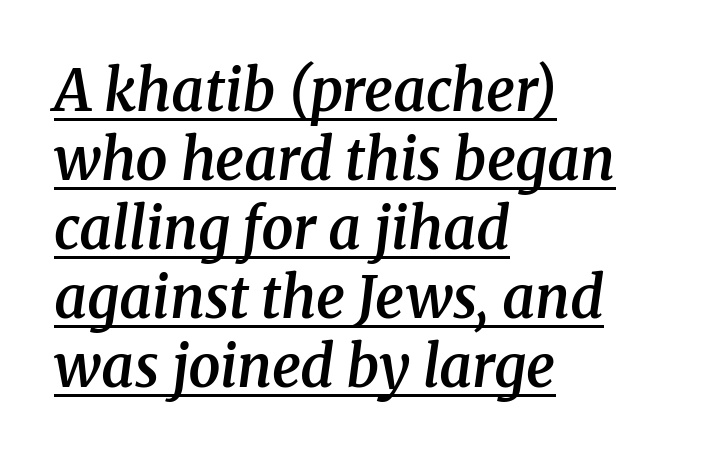
Each letter's strokes conclude with small projecting serifs. Varying glyph widths throughout — classic text-font behaviour. Style check: oblique. Underlined type. Students, note that the glyphs here touch the page at normal intervals.
